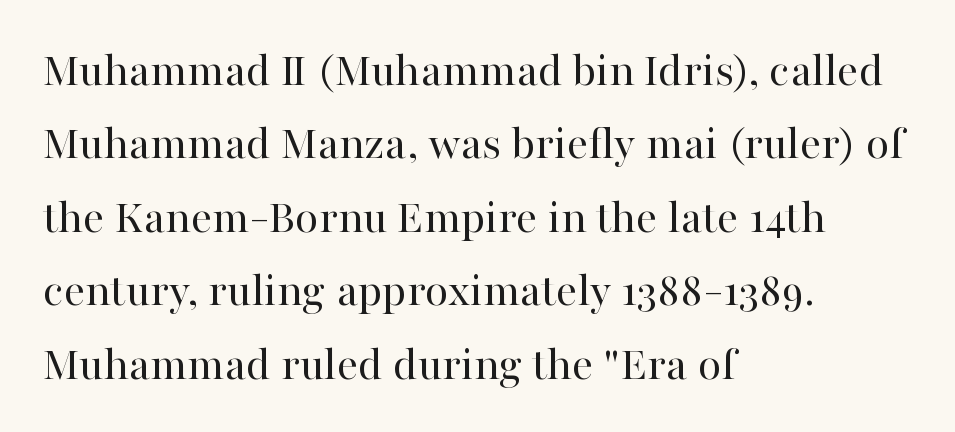
This is serif lettering, the kind often seen in printed books. Proportional: the letters do not fall into vertical columns. Words appear dense and cohesive because spacing is normal. The font sits on the lighter half of the weight spectrum, regular included.
